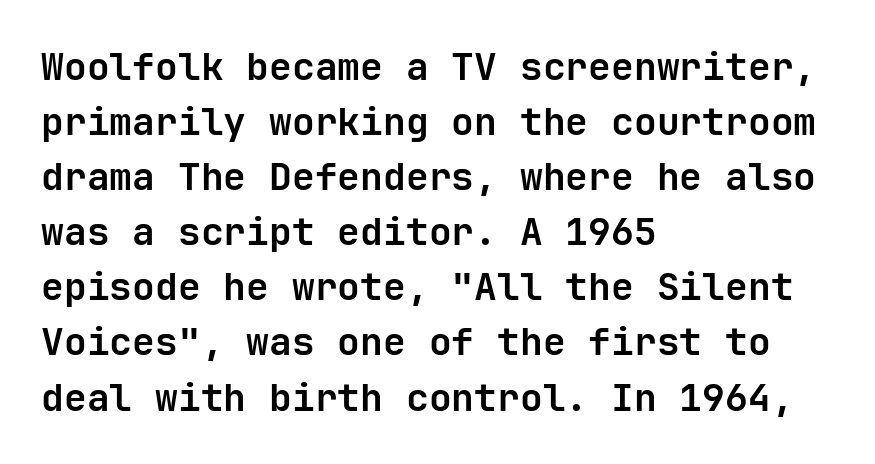
Q: Is the text bold? A: Yes.
Q: Is the text italic (slanted)? A: No, it is upright.
Q: Is the typeface a serif or a sans-serif typeface? A: Sans-serif.
Q: Is the text underlined? A: No.
Q: How is the paragraph aligned? A: Left-aligned.
Q: Is the spacing between letters normal or unusually wide? A: Normal.
Q: Is the spacing between lines tight, normal or loose? A: Normal.
Q: Width (condensed, normal, or wide)? A: Normal.
Q: Stroke contrast? A: Low.
Q: x-height? A: Medium.
Q: Monospaced? A: Yes.
